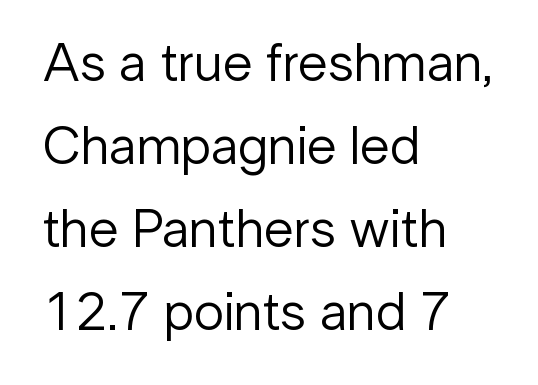
{"serif": "no", "italic": "no", "bold": "no", "weight": "regular", "width": "normal", "stroke_contrast": "low", "x_height": "medium", "monospaced": "no", "underline": "no", "align": "left", "line_spacing": "normal", "line_spacing_ratio": 1.54, "letter_spacing": "normal", "letter_spacing_em": 0.0, "glyph_px": 54}
